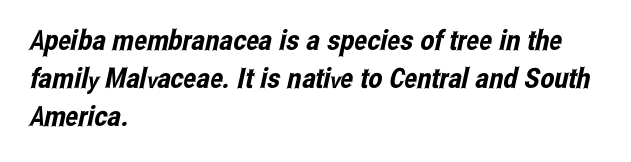
The image shows 28 px condensed sans-serif type; set left-aligned, normal line spacing (1.35x), normal letter spacing, not underlined; low stroke contrast and a medium x-height.
